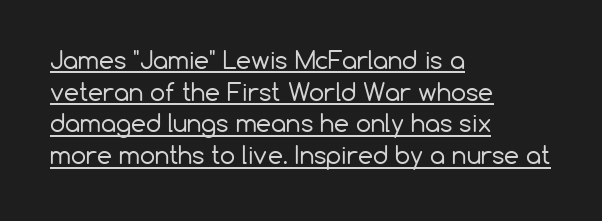
{"italic": "no", "bold": "no", "underline": "yes", "align": "left", "line_spacing": "normal", "line_spacing_ratio": 1.32, "letter_spacing": "normal", "letter_spacing_em": 0.0, "glyph_px": 24}
